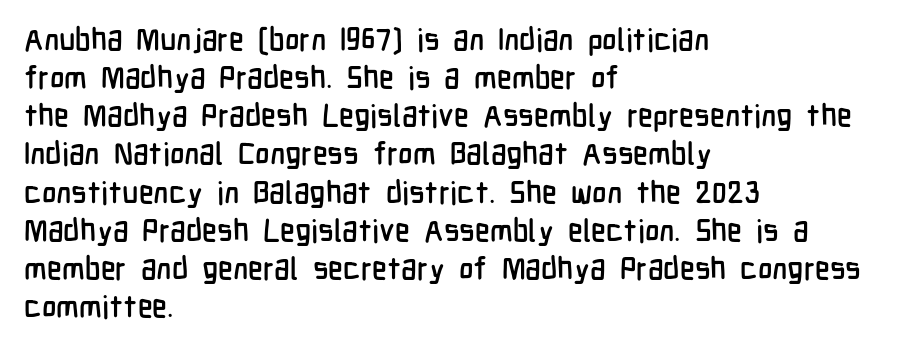
{"serif": "no", "italic": "no", "width": "condensed", "stroke_contrast": "low", "x_height": "medium", "monospaced": "no", "underline": "no", "align": "left", "line_spacing_ratio": 1.23, "letter_spacing": "normal", "letter_spacing_em": 0.0, "glyph_px": 31}
